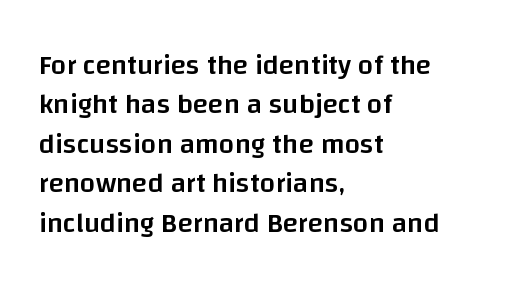
Q: Is the text bold? A: Semi-bold.
Q: Is the text italic (slanted)? A: No, it is upright.
Q: Is the typeface a serif or a sans-serif typeface? A: Sans-serif.
Q: Is the text underlined? A: No.
Q: How is the paragraph aligned? A: Left-aligned.
Q: Is the spacing between letters normal or unusually wide? A: Normal.
Q: Is the spacing between lines tight, normal or loose? A: Normal.
Q: Width (condensed, normal, or wide)? A: Normal.
Q: Stroke contrast? A: Low.
Q: x-height? A: Large.
Q: Monospaced? A: No.
